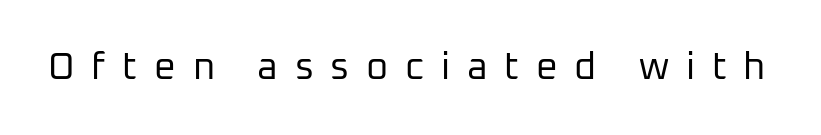
Q: Is the text bold? A: No.
Q: Is the text italic (slanted)? A: No, it is upright.
Q: Is the typeface a serif or a sans-serif typeface? A: Sans-serif.
Q: Is the text underlined? A: No.
Q: Is the spacing between letters normal or unusually wide? A: Unusually wide.
Q: Width (condensed, normal, or wide)? A: Normal.
Q: Stroke contrast? A: Low.
Q: x-height? A: Medium.
Q: Monospaced? A: No.
